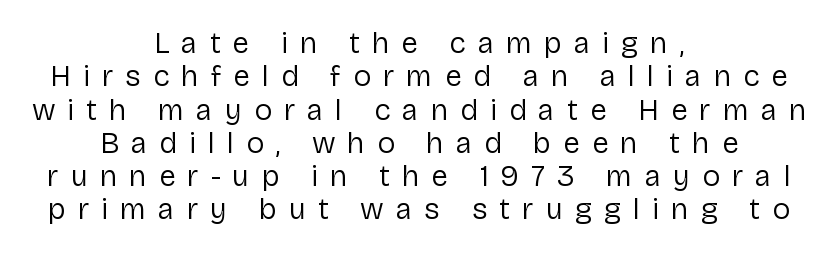
The image shows 30 px regular-weight sans-serif type, upright; set centered, tight line spacing (1.11x), unusually wide letter spacing (+0.4 em), not underlined; low stroke contrast and a medium x-height.
